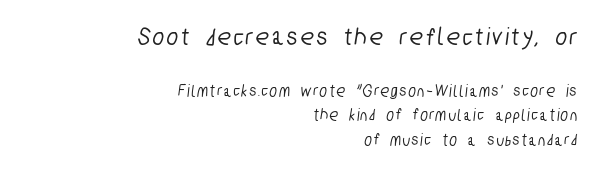
Descenders hang freely into open space. The rendering anchors every line to the right-hand side. Bigger letters appear in the top chunk; the bottom chunk is reduced. This block has exactly the height ordinary leading produces.
